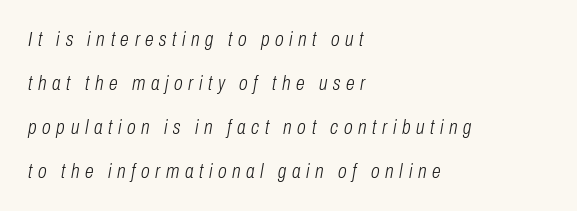
The image shows 20 px text type, italic (leaning right); set left-aligned, loose line spacing (2.2x), unusually wide letter spacing (+0.28 em), not underlined.
